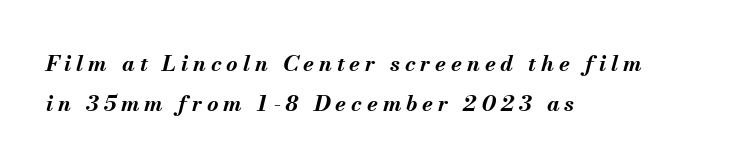
Q: Is the text bold? A: Yes.
Q: Is the text italic (slanted)? A: Yes, it leans right by about 13 degrees.
Q: Is the text underlined? A: No.
Q: How is the paragraph aligned? A: Left-aligned.
Q: Is the spacing between letters normal or unusually wide? A: Unusually wide.
